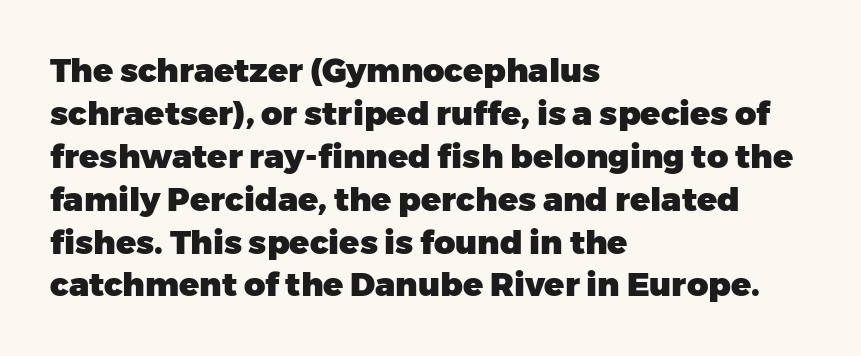
{"serif": "no", "italic": "no", "bold": "yes", "weight": "heavy", "width": "normal", "stroke_contrast": "low", "x_height": "medium", "monospaced": "no", "underline": "no", "align": "left", "line_spacing": "normal", "line_spacing_ratio": 1.3, "letter_spacing": "normal", "letter_spacing_em": 0.0, "glyph_px": 33}
